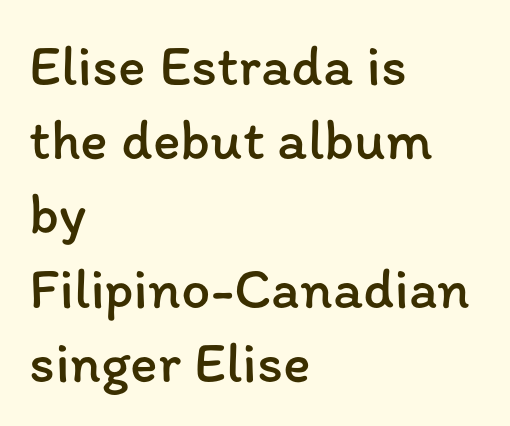
There is no visible air inserted between adjacent glyphs. Compared with a centered layout, this one pins lines to the left instead. The type sits square on the baseline with zero lean. Each stroke keeps to a modest, everyday thickness or less. Normally led — the rows are evenly, conventionally spaced.
